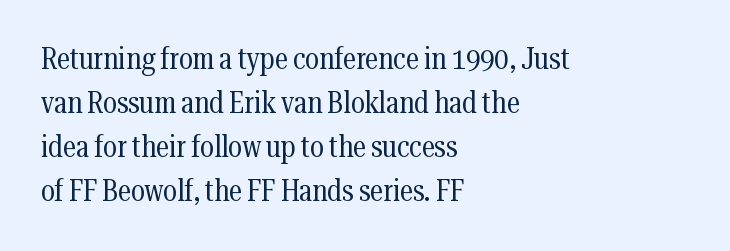
When letters stand straight like this, we call the style roman or upright. How are the letters spaced? Ordinarily, with no added tracking. Notice how descenders clear the ascenders below comfortably — that's standard leading. Horizontal alignment here is leftward, the default for most running prose. Nothing heavy about these letters — not bold at all.
